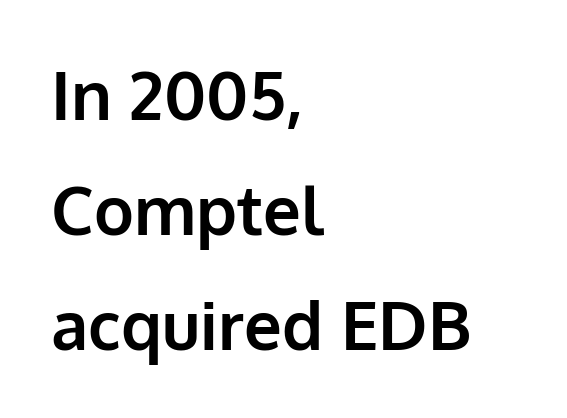
A roman cut, with each character standing at attention. The text was rendered using a sans face with plain stroke endings. The passage shown is typed in a proportional face where columns would drift. Pretty heavy lettering here — definitely bold. Tracking here is standard; glyphs follow each other at the usual distance. These lines stack with their left ends in a neat column.
